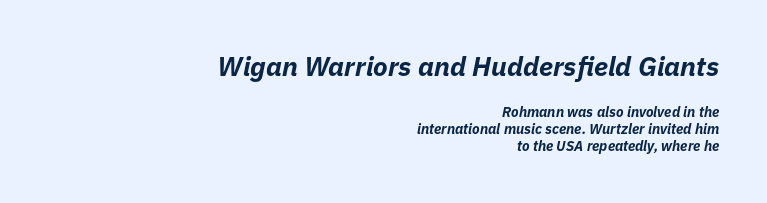
Q: Is the text bold? A: Yes.
Q: Is the text italic (slanted)? A: Yes, it leans right by about 11 degrees.
Q: Is the text underlined? A: No.
Q: How is the paragraph aligned? A: Right-aligned.
Q: Is the spacing between letters normal or unusually wide? A: Normal.
Q: Which block of text is set in a larger size, the first (top) or the second (bottom)? A: The first (top) one.
